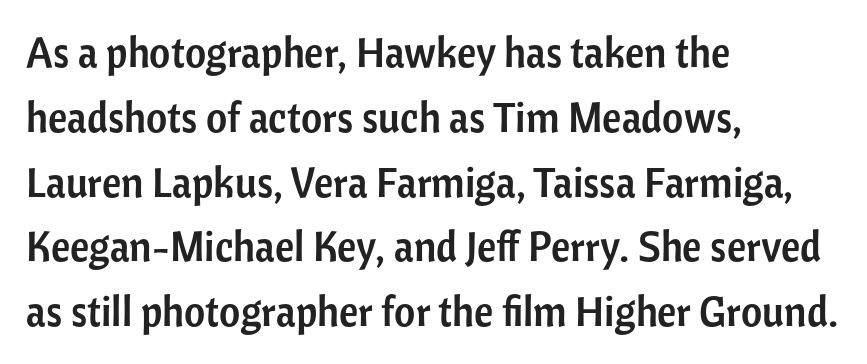
Visually the block forms a straight wall on the left and a jagged coastline on the right. Font category for this specimen: sans-serif. Unmarked baselines from the first word to the last. Notice how the stems are strictly vertical — no italics here. Looks like regular typesetting: each glyph gets only the width it needs. Between one letter and the next there's only the usual sliver of space.
